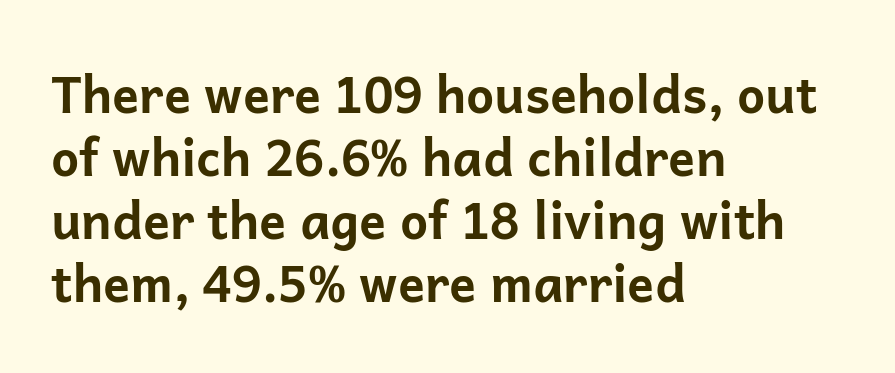
Thick stems and heavy bowls — unmistakably bold. The space beneath each line is pristine and unruled. Between one letter and the next there's only the usual sliver of space. The letters advance in unequal steps, a hallmark of proportional type.
